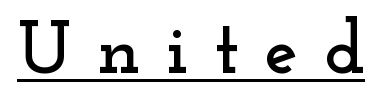
The image shows 75 px wide serif type, upright; set unusually wide letter spacing (+0.34 em), underlined; low stroke contrast and a small x-height.
